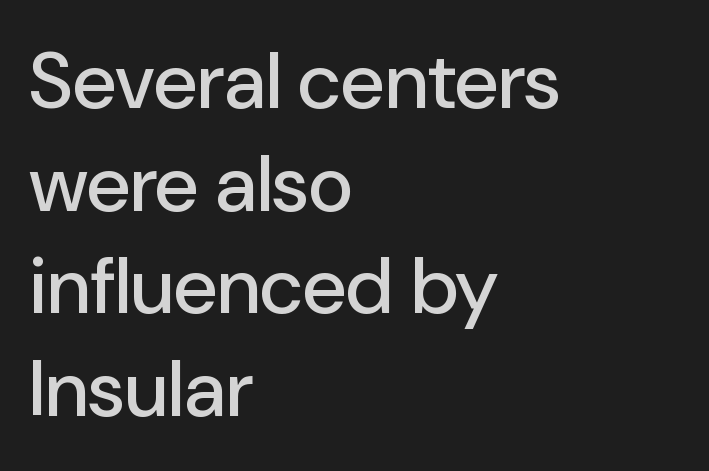
A typesetter would call this zero additional tracking. Font category for this specimen: sans-serif. A classic flush-left, rag-right setting is used for this passage. Anything drawn beneath the words? Only blank space. Character widths vary here, with narrow letters taking less room than wide ones.
